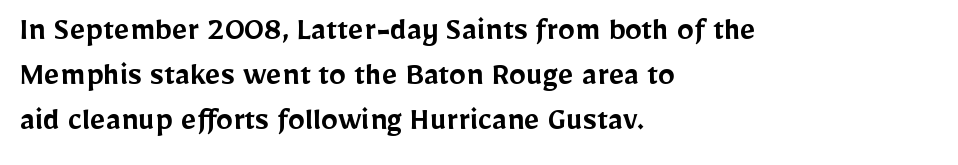
Q: Is the text bold? A: Semi-bold.
Q: Is the text italic (slanted)? A: No, it is upright.
Q: Is the typeface a serif or a sans-serif typeface? A: Sans-serif.
Q: Is the text underlined? A: No.
Q: How is the paragraph aligned? A: Left-aligned.
Q: Is the spacing between letters normal or unusually wide? A: Normal.
Q: Is the spacing between lines tight, normal or loose? A: Normal.
Q: Width (condensed, normal, or wide)? A: Normal.
Q: Stroke contrast? A: Low.
Q: x-height? A: Medium.
Q: Monospaced? A: No.
